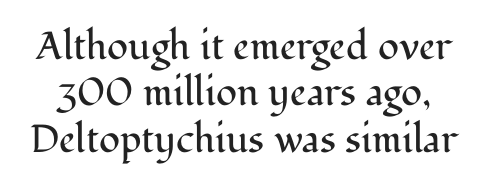
Look at the bottom of the vertical strokes: they flare into serifs here. Ink coverage per letter is moderate at most. Spacing verdict: proportional, widths tailored to each character. The horizontal fit of the characters is conventional and even.
